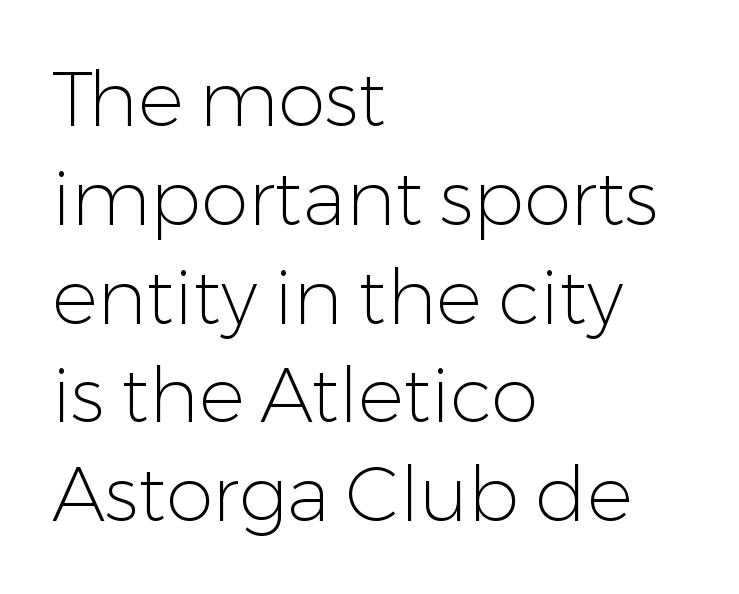
Normally led — the rows are evenly, conventionally spaced. These lines were composed using upright roman letters. Horizontal alignment here is leftward, the default for most running prose. Honestly, there is no underline to notice here at all. Caption: face not bold, strokes unweighted. A sans-serif font was chosen for this passage.
